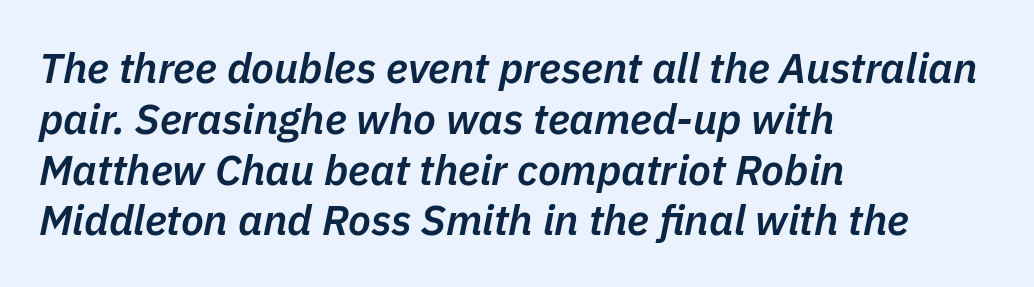
{"italic": "yes", "lean": "right", "slant_degrees": 11, "bold": "semi", "weight": "semibold", "width": "normal", "stroke_contrast": "low", "x_height": "medium", "monospaced": "no", "underline": "no", "align": "left", "line_spacing_ratio": 1.21, "letter_spacing": "normal", "letter_spacing_em": 0.0, "glyph_px": 42}
